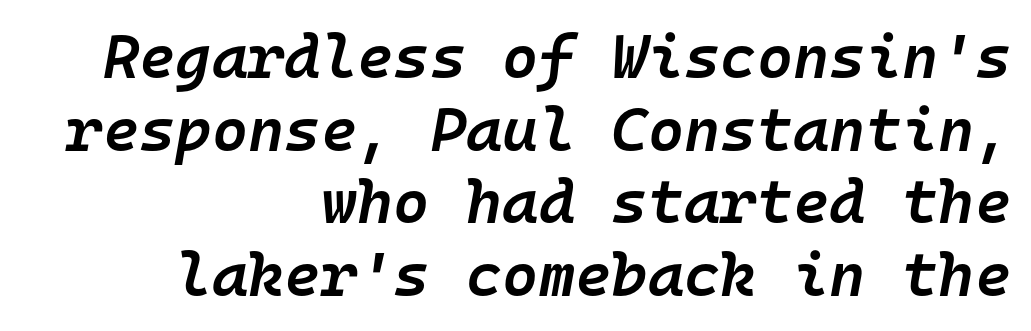
Any mark beneath the type? The region is blank. The passage shown has conventional tracking throughout. Is this a fixed-width face? Yes — each glyph sits in an identical cell. Caption: multi-line text, flush right, ragged left.
